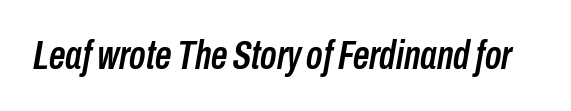
Q: Is the text italic (slanted)? A: Yes, it leans right by about 10 degrees.
Q: Is the text underlined? A: No.
Q: Is the spacing between letters normal or unusually wide? A: Normal.
Q: Width (condensed, normal, or wide)? A: Condensed.
Q: Stroke contrast? A: Low.
Q: x-height? A: Medium.
Q: Monospaced? A: No.
